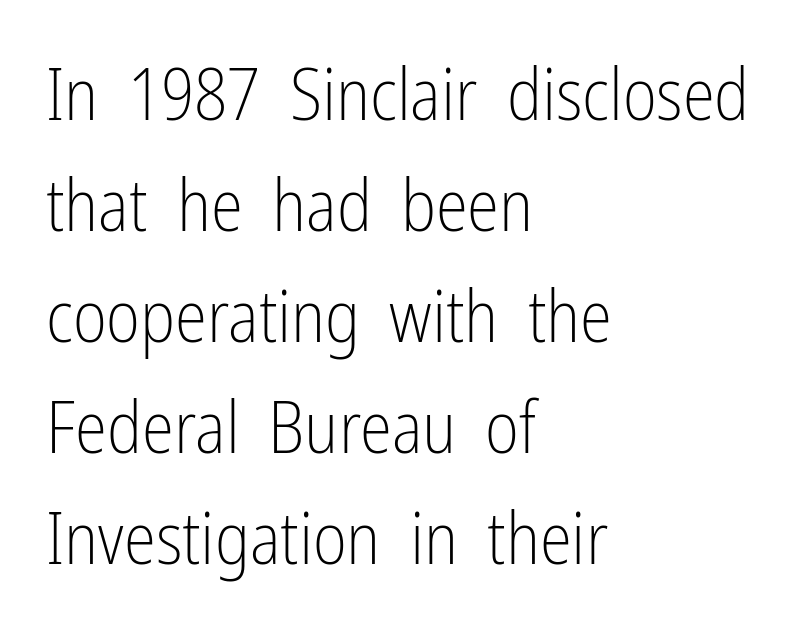
Notice how the passage keeps a crisp vertical edge on the left only. Each word holds together tightly as a unit, with standard inter-letter gaps. This is roman type, the default non-slanted kind. If you measured baseline to baseline, you'd find a middling distance. The glyphs in this specimen are sans serif. Looks like regular typesetting: each glyph gets only the width it needs.
